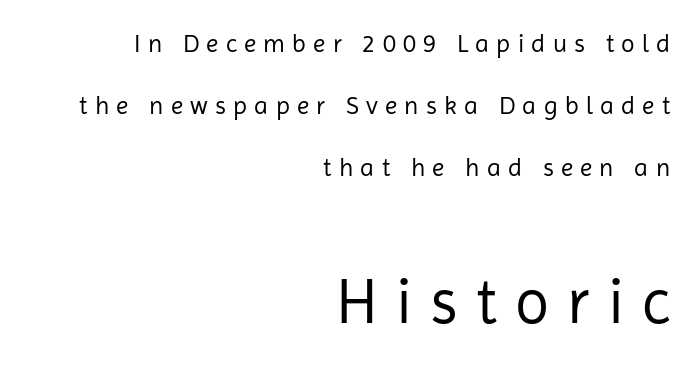
{"serif": "no", "italic": "no", "bold": "no", "weight": "regular", "width": "normal", "stroke_contrast": "low", "x_height": "medium", "monospaced": "no", "underline": "no", "align": "right", "line_spacing": "loose", "line_spacing_ratio": 2.48, "letter_spacing": "wide", "letter_spacing_em": 0.29, "larger_block": "second", "size_ratio": 2.52, "glyph_px": 63}
